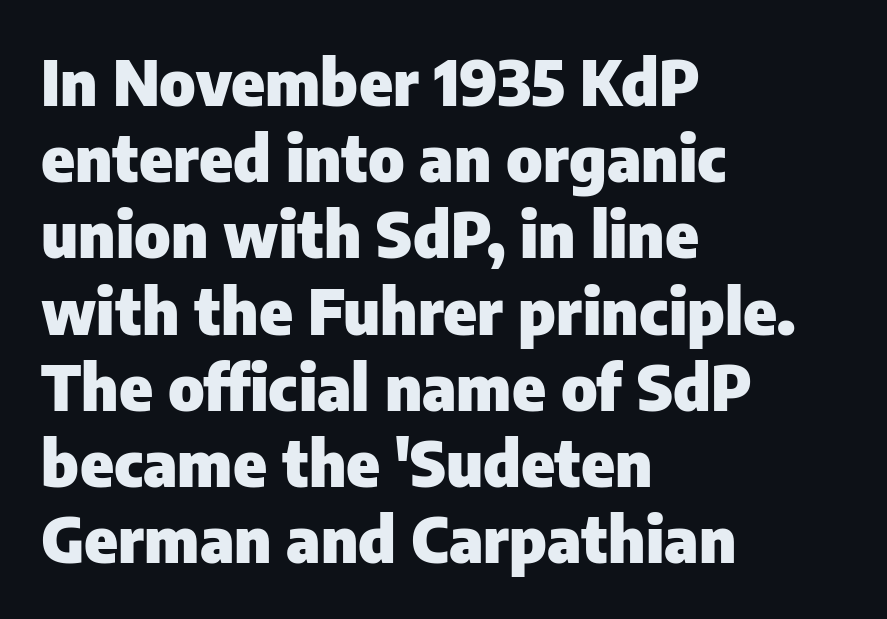
Q: Is the text bold? A: Yes.
Q: Is the text italic (slanted)? A: No, it is upright.
Q: Is the typeface a serif or a sans-serif typeface? A: Sans-serif.
Q: Is the text underlined? A: No.
Q: How is the paragraph aligned? A: Left-aligned.
Q: Is the spacing between letters normal or unusually wide? A: Normal.
Q: Width (condensed, normal, or wide)? A: Normal.
Q: Stroke contrast? A: Low.
Q: x-height? A: Medium.
Q: Monospaced? A: No.
